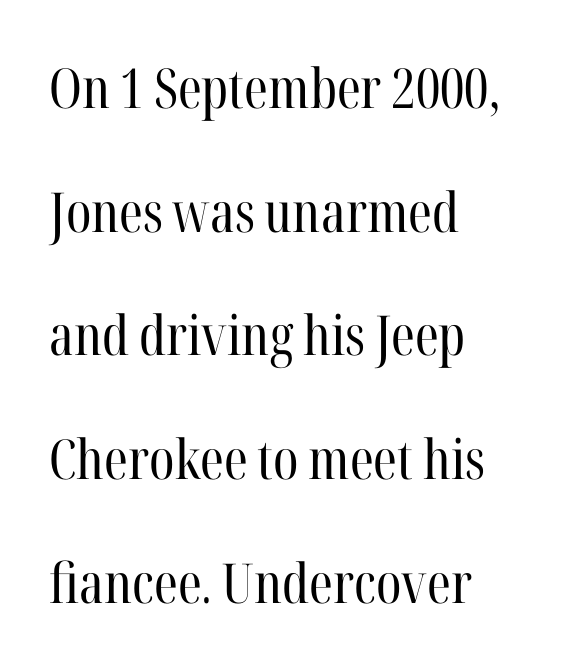
Q: Is the text bold? A: No.
Q: Is the text italic (slanted)? A: No, it is upright.
Q: Is the typeface a serif or a sans-serif typeface? A: Serif.
Q: Is the text underlined? A: No.
Q: How is the paragraph aligned? A: Left-aligned.
Q: Is the spacing between letters normal or unusually wide? A: Normal.
Q: Is the spacing between lines tight, normal or loose? A: Loose.
Q: Width (condensed, normal, or wide)? A: Condensed.
Q: Stroke contrast? A: High.
Q: x-height? A: Medium.
Q: Monospaced? A: No.
